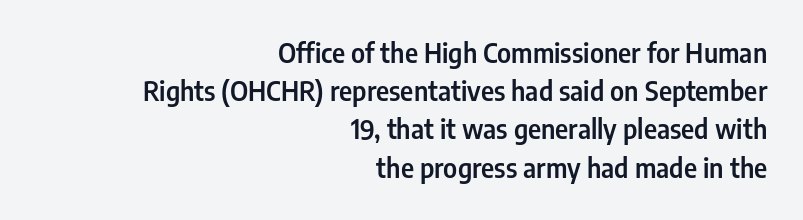
Q: Is the text italic (slanted)? A: No, it is upright.
Q: Is the text underlined? A: No.
Q: How is the paragraph aligned? A: Right-aligned.
Q: Is the spacing between letters normal or unusually wide? A: Normal.
Q: Is the spacing between lines tight, normal or loose? A: Normal.
